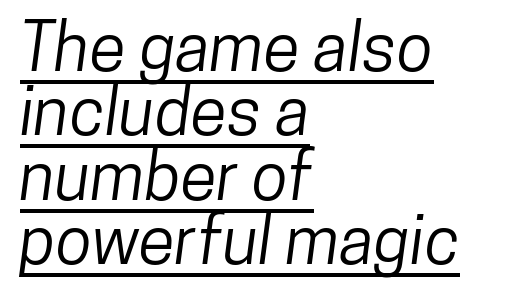
Think of a printed novel: that variable character pitch is what you see here. Compared with a centered layout, this one pins lines to the left instead. Each word holds together tightly as a unit, with standard inter-letter gaps. I'd call this a sans setting — the letters go barefoot. The string is rendered with underlining switched on. Tightly led — the rows are bunched.
